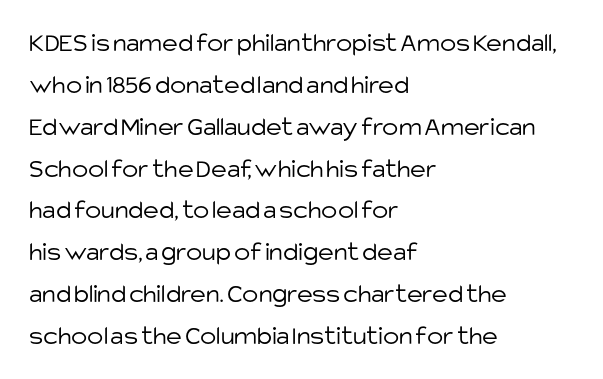
Anything drawn beneath the words? Only blank space. Each word holds together tightly as a unit, with standard inter-letter gaps. Each stroke keeps to a modest, everyday thickness or less. Normally led — the rows are evenly, conventionally spaced. In CSS terms this would be text-align: left. Does the lettering tilt? It doesn't — this is upright.
